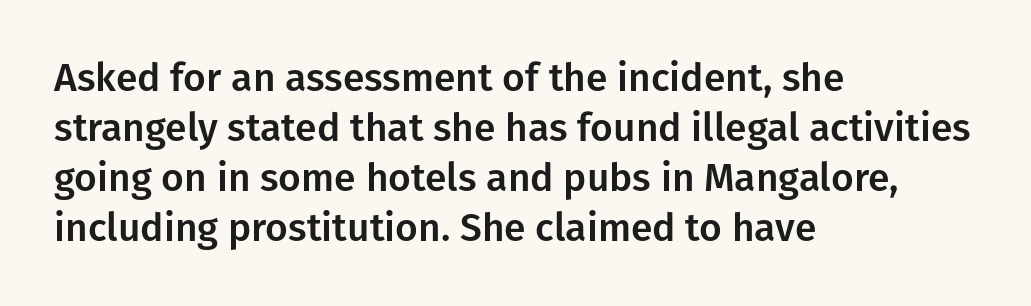
{"serif": "no", "italic": "no", "width": "normal", "stroke_contrast": "low", "x_height": "medium", "monospaced": "no", "underline": "no", "align": "left", "line_spacing": "normal", "line_spacing_ratio": 1.28, "letter_spacing": "normal", "letter_spacing_em": 0.0, "glyph_px": 39}
